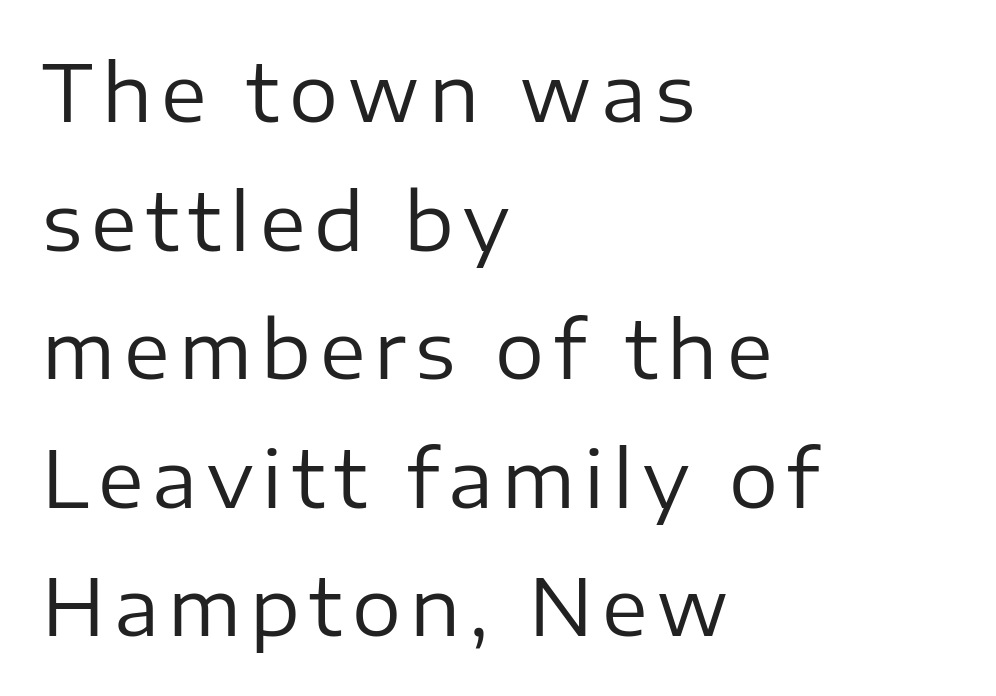
The font sits on the lighter half of the weight spectrum, regular included. The rendering shows plain stroke endings on the letterforms — a sans-serif design. Note the varied advance widths — an 'i' is clearly narrower than an 'm'. Short and long lines alike share a common starting point at left.
